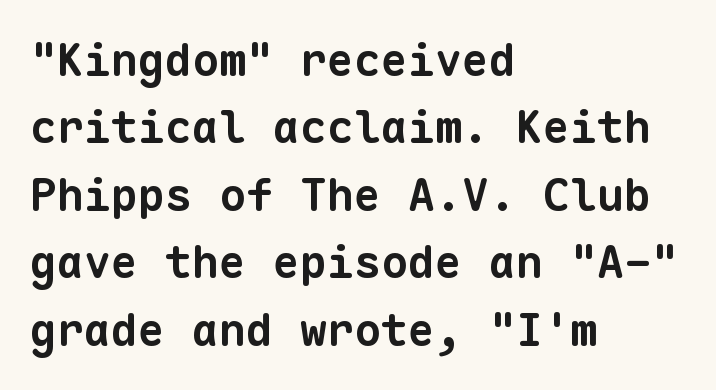
You could call the tracking neutral — neither tight nor loose. Honestly, there is no underline to notice here at all. Notice how the passage keeps a crisp vertical edge on the left only. Plenty of ink on the page — the face is bold. Summary of vertical rhythm: regular, with standard interline spacing. Does the type have serifs? No, each stem ends abruptly.
